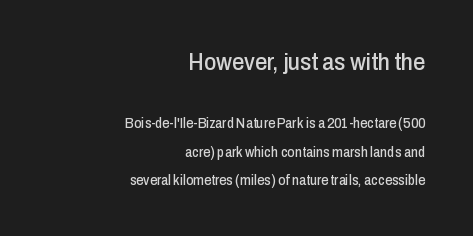
Q: Is the text italic (slanted)? A: No, it is upright.
Q: Is the text underlined? A: No.
Q: How is the paragraph aligned? A: Right-aligned.
Q: Is the spacing between letters normal or unusually wide? A: Normal.
Q: Is the spacing between lines tight, normal or loose? A: Loose.
Q: Which block of text is set in a larger size, the first (top) or the second (bottom)? A: The first (top) one.
